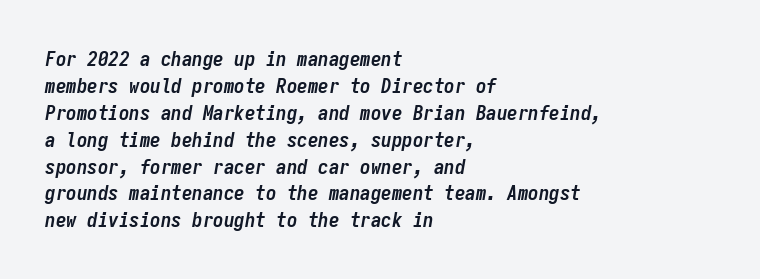
Q: Is the text bold? A: Yes.
Q: Is the text italic (slanted)? A: Yes, it leans right by about 9 degrees.
Q: Is the text underlined? A: No.
Q: How is the paragraph aligned? A: Left-aligned.
Q: Is the spacing between letters normal or unusually wide? A: Normal.
Q: Is the spacing between lines tight, normal or loose? A: Normal.
